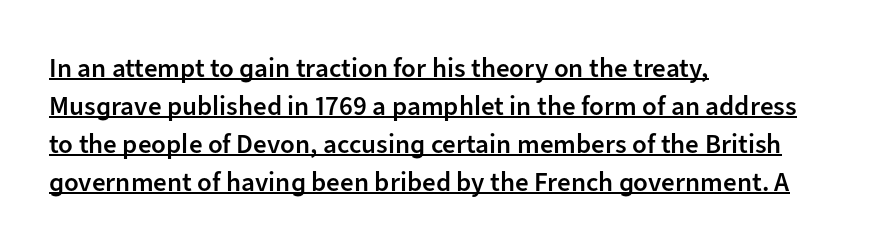
The image shows 27 px text type, upright; set left-aligned, normal line spacing (1.41x), normal letter spacing, underlined.
